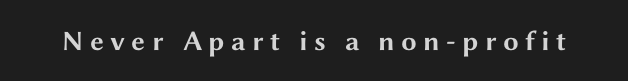
Is this a fixed-width face? No — the glyphs have proportional, varying widths. No feet cap the strokes, marking this as sans-serif type. Upright lettering throughout. Descenders hang freely into open space.
